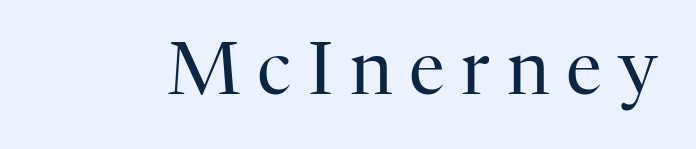
{"serif": "yes", "italic": "no", "bold": "no", "weight": "regular", "width": "normal", "stroke_contrast": "high", "x_height": "medium", "monospaced": "no", "underline": "no", "letter_spacing": "wide", "letter_spacing_em": 0.23, "glyph_px": 72}
